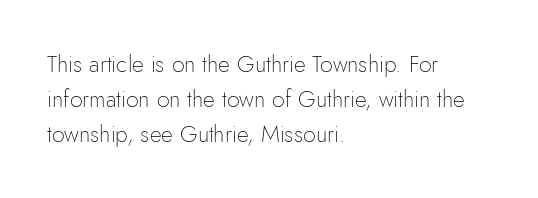
Q: Is the text bold? A: No.
Q: Is the text italic (slanted)? A: No, it is upright.
Q: Is the text underlined? A: No.
Q: How is the paragraph aligned? A: Left-aligned.
Q: Is the spacing between letters normal or unusually wide? A: Normal.
Q: Is the spacing between lines tight, normal or loose? A: Normal.
